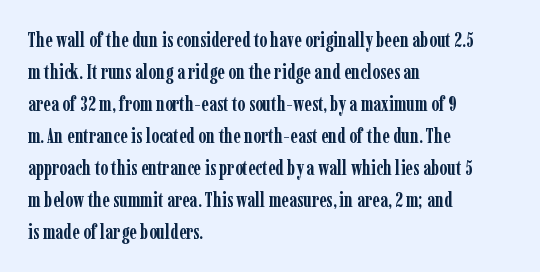
The passage shown is emphatically bold. Clear beneath every line of the passage. Characters remain perfectly vertical along every line. These lines sit exactly where default settings would place them. The horizontal fit of the characters is conventional and even. Each line starts at the same left margin while the right side varies.
